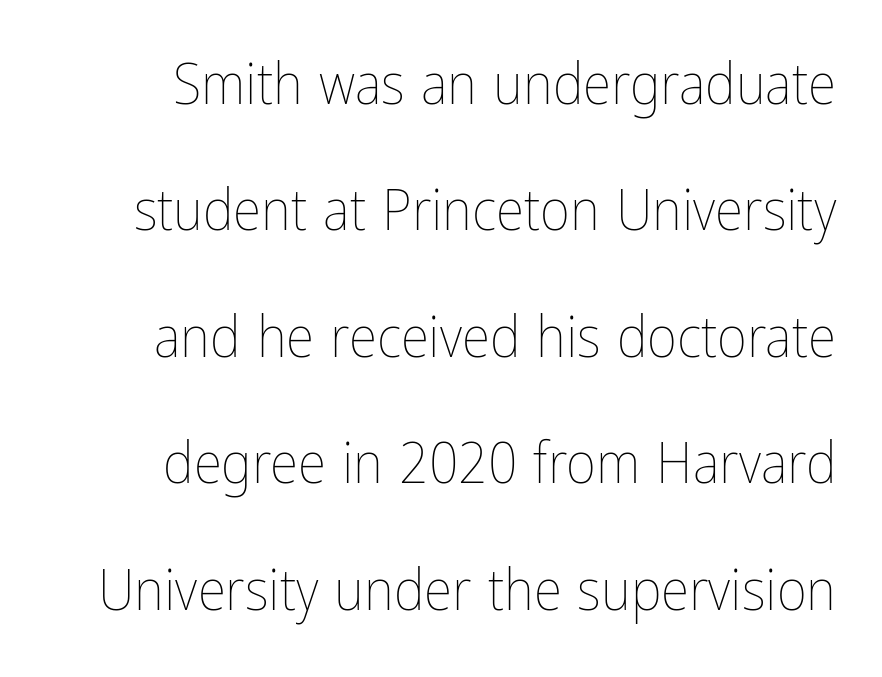
Looks like regular typesetting: each glyph gets only the width it needs. Anything drawn beneath the words? Only blank space. How would I describe the line gaps? Wide and relaxed. Honestly, the letter spacing is just normal — you wouldn't notice it. Each stroke keeps to a modest, everyday thickness or less. No italicization has been applied; the sample stays upright.
